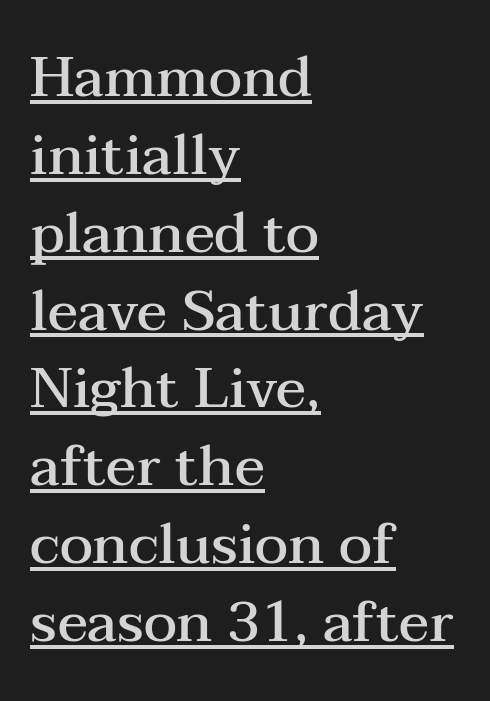
The image shows 56 px semibold, wide serif type, upright; set left-aligned, normal line spacing (1.39x), normal letter spacing, underlined; medium stroke contrast and a medium x-height.
